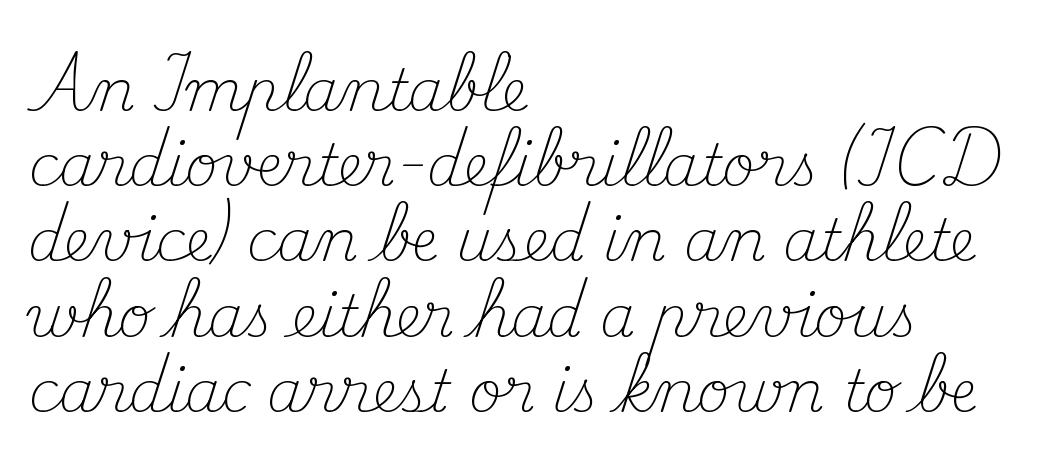
Q: Is the text bold? A: No.
Q: Is the text italic (slanted)? A: Yes.
Q: Is the typeface a serif or a sans-serif typeface? A: Serif.
Q: Is the text underlined? A: No.
Q: How is the paragraph aligned? A: Left-aligned.
Q: Is the spacing between letters normal or unusually wide? A: Normal.
Q: Is the spacing between lines tight, normal or loose? A: Normal.
Q: Width (condensed, normal, or wide)? A: Normal.
Q: Stroke contrast? A: Medium.
Q: x-height? A: Small.
Q: Monospaced? A: No.
